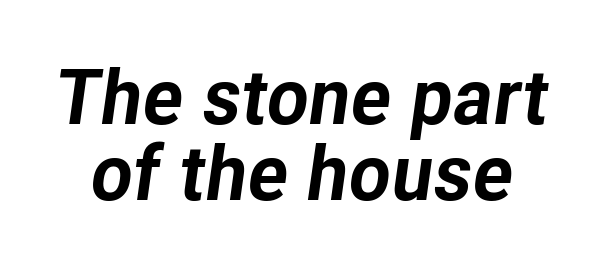
The image shows 77 px bold type, italic (leaning right); set tight line spacing (0.99x), normal letter spacing, not underlined; low stroke contrast and a medium x-height.
